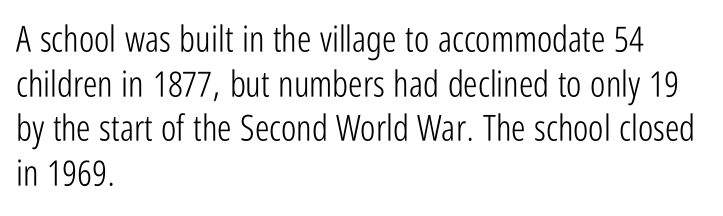
Q: Is the text bold? A: No.
Q: Is the text italic (slanted)? A: No, it is upright.
Q: Is the typeface a serif or a sans-serif typeface? A: Sans-serif.
Q: Is the text underlined? A: No.
Q: How is the paragraph aligned? A: Left-aligned.
Q: Is the spacing between letters normal or unusually wide? A: Normal.
Q: Width (condensed, normal, or wide)? A: Condensed.
Q: Stroke contrast? A: Low.
Q: x-height? A: Medium.
Q: Monospaced? A: No.
